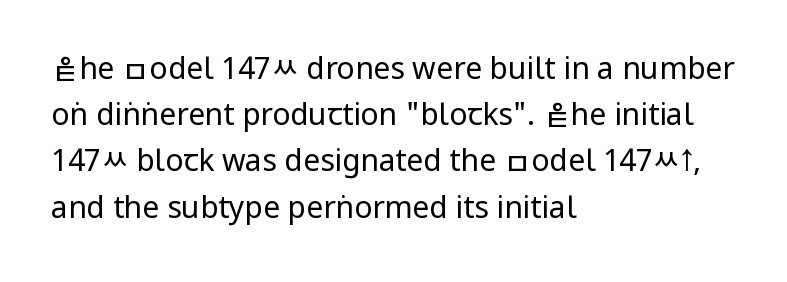
{"serif": "no", "italic": "no", "bold": "no", "weight": "regular", "width": "condensed", "stroke_contrast": "low", "underline": "no", "align": "left", "line_spacing": "normal", "line_spacing_ratio": 1.54, "letter_spacing": "normal", "letter_spacing_em": 0.0, "glyph_px": 30}
